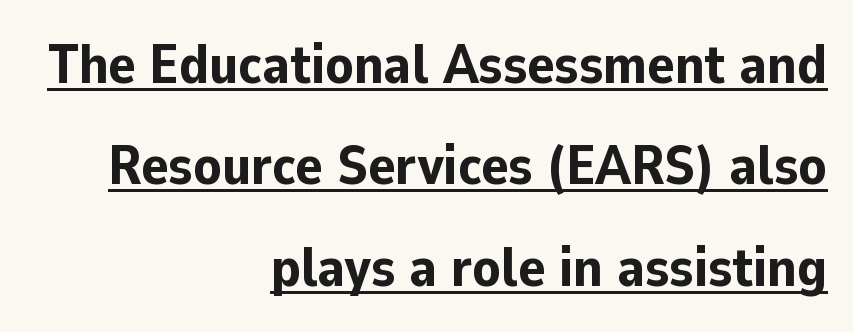
{"serif": "no", "italic": "no", "bold": "yes", "weight": "bold", "width": "normal", "stroke_contrast": "low", "x_height": "medium", "monospaced": "no", "underline": "yes", "align": "right", "line_spacing_ratio": 1.81, "letter_spacing": "normal", "letter_spacing_em": 0.0, "glyph_px": 56}
